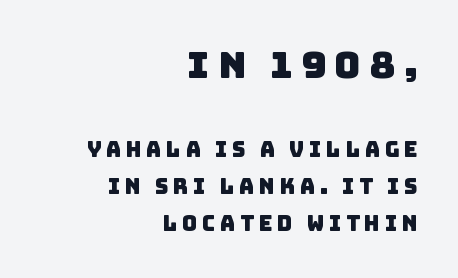
The image shows 37 px sans-serif type; set right-aligned, line spacing 1.76x, unusually wide letter spacing (+0.22 em), not underlined; the first (top) block is 1.76x larger; low stroke contrast and a large x-height.
